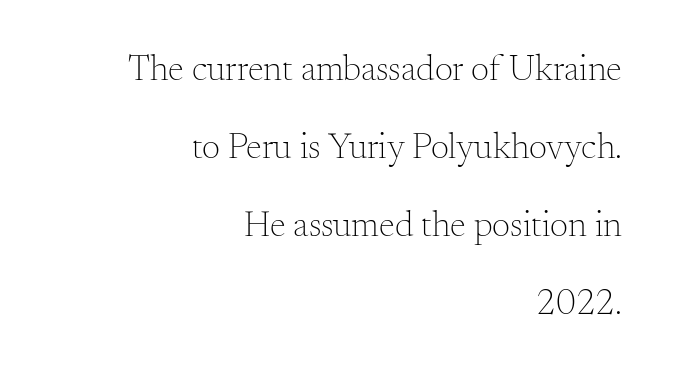
Q: Is the text bold? A: No.
Q: Is the text italic (slanted)? A: No, it is upright.
Q: Is the typeface a serif or a sans-serif typeface? A: Serif.
Q: Is the text underlined? A: No.
Q: How is the paragraph aligned? A: Right-aligned.
Q: Is the spacing between letters normal or unusually wide? A: Normal.
Q: Is the spacing between lines tight, normal or loose? A: Loose.
Q: Width (condensed, normal, or wide)? A: Normal.
Q: Stroke contrast? A: Medium.
Q: x-height? A: Small.
Q: Monospaced? A: No.
